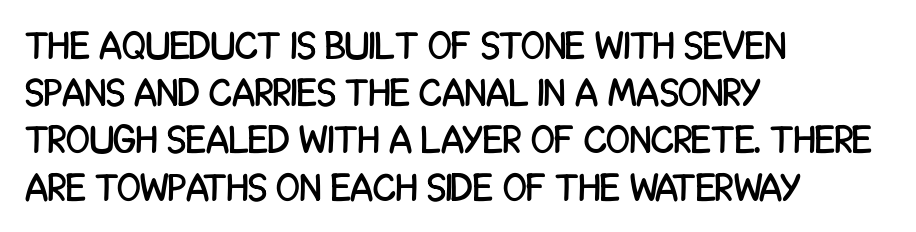
The passage shown has conventional tracking throughout. Ascenders rise straight up at ninety degrees. A sans-serif font was chosen for this passage. The lines in this sample share a left origin and differ only in where they stop.
